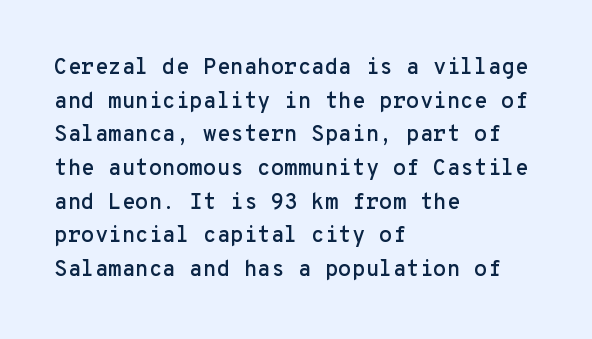
One glance says typical: line gaps are just what's usual. The letters stand upright; this is a roman face. The gap between lines stays unmarked. These lines keep a tight, regular rhythm from letter to letter. Casual observation: everything's shoved over to the left.
